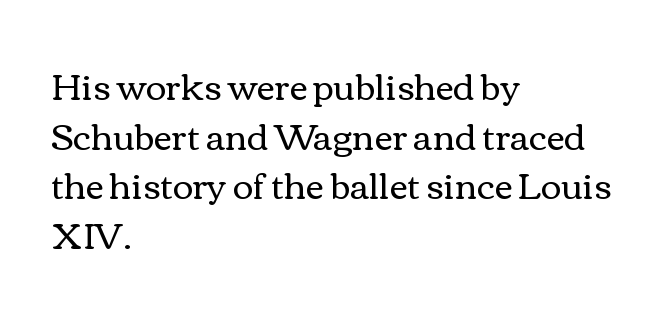
Q: Is the text bold? A: No.
Q: Is the text italic (slanted)? A: No, it is upright.
Q: Is the text underlined? A: No.
Q: How is the paragraph aligned? A: Left-aligned.
Q: Is the spacing between letters normal or unusually wide? A: Normal.
Q: Is the spacing between lines tight, normal or loose? A: Normal.
Q: Width (condensed, normal, or wide)? A: Wide.
Q: Stroke contrast? A: Medium.
Q: x-height? A: Medium.
Q: Monospaced? A: No.
